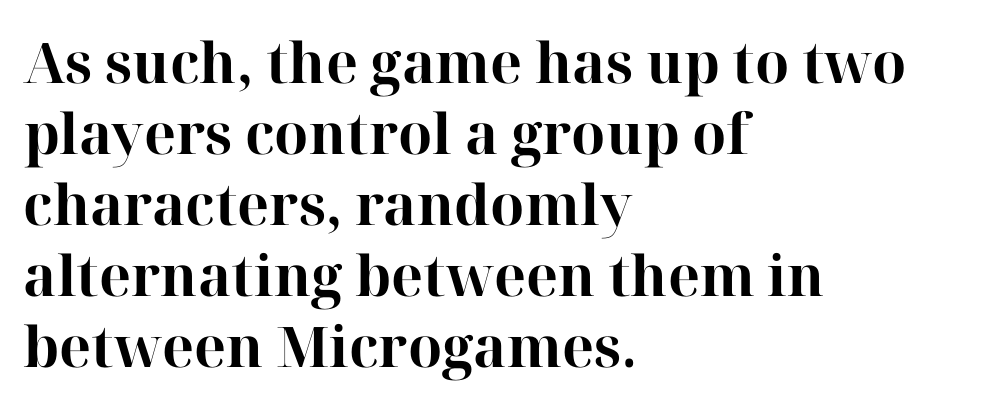
{"serif": "yes", "italic": "no", "bold": "yes", "weight": "bold", "width": "normal", "stroke_contrast": "high", "x_height": "medium", "monospaced": "no", "underline": "no", "align": "left", "line_spacing": "normal", "line_spacing_ratio": 1.27, "letter_spacing": "normal", "letter_spacing_em": 0.0, "glyph_px": 56}
